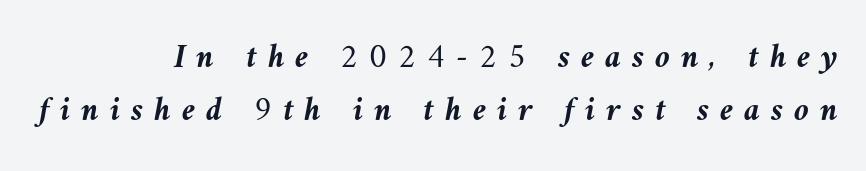
Q: Is the text bold? A: Yes.
Q: Is the text italic (slanted)? A: Yes, it leans left by about 10 degrees.
Q: Is the text underlined? A: No.
Q: How is the paragraph aligned? A: Right-aligned.
Q: Is the spacing between letters normal or unusually wide? A: Unusually wide.
Q: Is the spacing between lines tight, normal or loose? A: Normal.
Q: Width (condensed, normal, or wide)? A: Normal.
Q: Stroke contrast? A: Medium.
Q: x-height? A: Medium.
Q: Monospaced? A: No.
